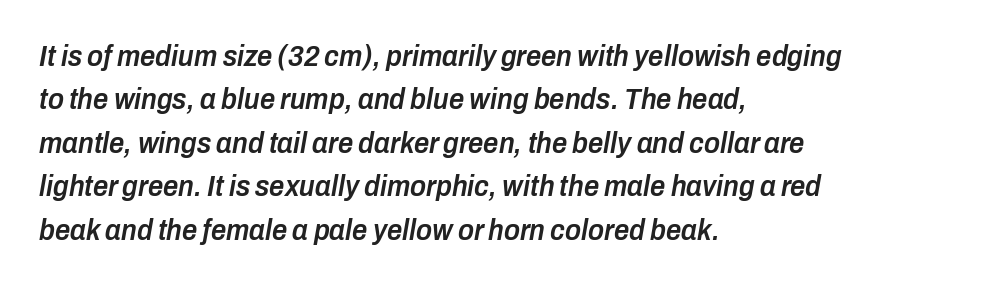
{"italic": "yes", "lean": "right", "slant_degrees": 10, "bold": "semi", "weight": "semibold", "width": "condensed", "stroke_contrast": "low", "x_height": "medium", "monospaced": "no", "underline": "no", "align": "left", "line_spacing": "normal", "line_spacing_ratio": 1.45, "letter_spacing": "normal", "letter_spacing_em": 0.0, "glyph_px": 30}
